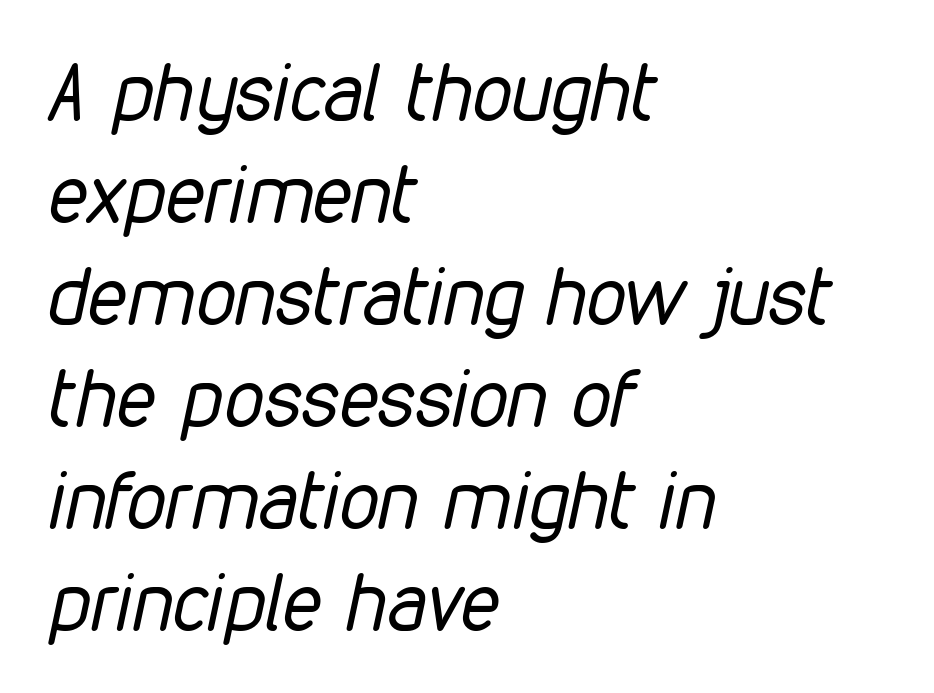
The letterforms sit shoulder to shoulder at normal distance. All the whitespace from short lines collects on the right. Character widths vary here, with narrow letters taking less room than wide ones. The letterforms sit at book weight or below.
